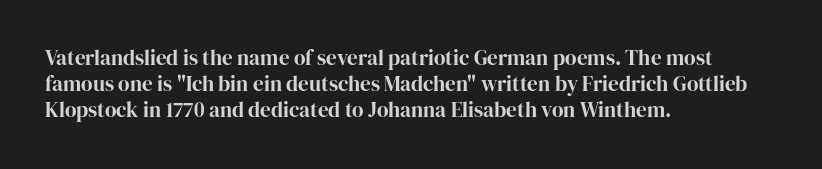
The image shows 21 px text type, upright; set left-aligned, line spacing 1.24x, normal letter spacing, not underlined.
